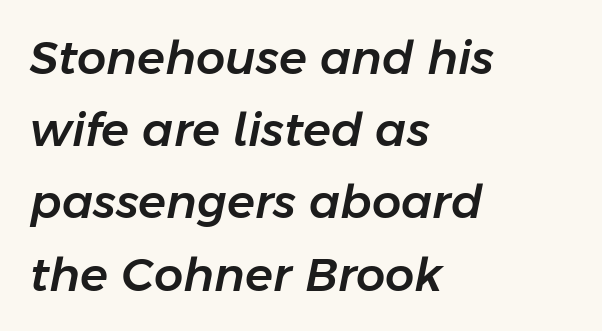
The image shows 46 px text type, italic (leaning right); set left-aligned, normal line spacing (1.57x), normal letter spacing, not underlined; low stroke contrast and a medium x-height.
